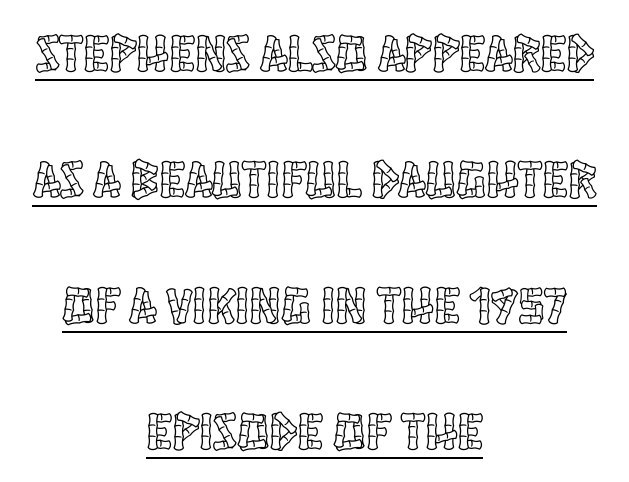
Think of a printed novel: that variable character pitch is what you see here. The horizontal fit of the characters is conventional and even. Is there much room between lines? Yes — plenty of vertical air separates them. Do the letters lean? They stand straight.
